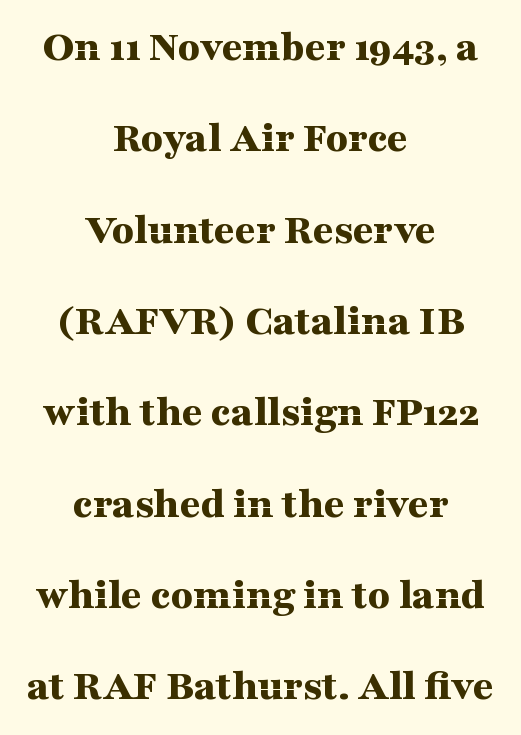
Q: Is the text bold? A: Yes.
Q: Is the text italic (slanted)? A: No, it is upright.
Q: Is the typeface a serif or a sans-serif typeface? A: Serif.
Q: Is the text underlined? A: No.
Q: How is the paragraph aligned? A: Centered.
Q: Is the spacing between letters normal or unusually wide? A: Normal.
Q: Is the spacing between lines tight, normal or loose? A: Loose.
Q: Width (condensed, normal, or wide)? A: Wide.
Q: Stroke contrast? A: Medium.
Q: x-height? A: Medium.
Q: Monospaced? A: No.
